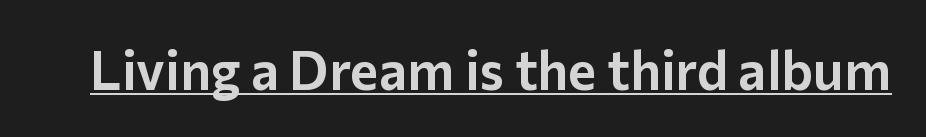
{"serif": "no", "italic": "no", "width": "normal", "stroke_contrast": "low", "x_height": "medium", "monospaced": "no", "underline": "yes", "letter_spacing": "normal", "letter_spacing_em": 0.0, "glyph_px": 54}
